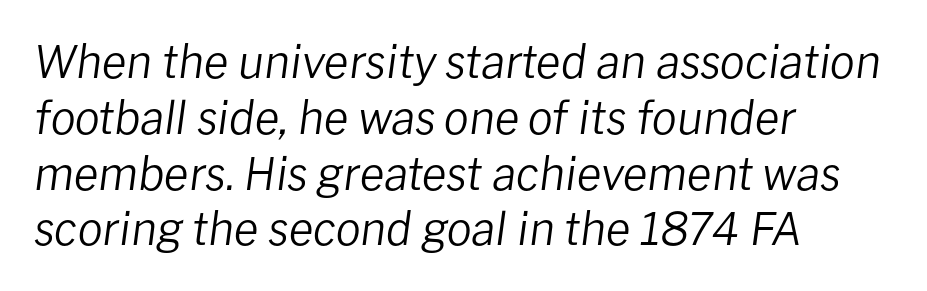
Q: Is the text bold? A: No.
Q: Is the text italic (slanted)? A: Yes, it leans right by about 8 degrees.
Q: Is the text underlined? A: No.
Q: How is the paragraph aligned? A: Left-aligned.
Q: Is the spacing between letters normal or unusually wide? A: Normal.
Q: Width (condensed, normal, or wide)? A: Normal.
Q: Stroke contrast? A: Low.
Q: x-height? A: Medium.
Q: Monospaced? A: No.
